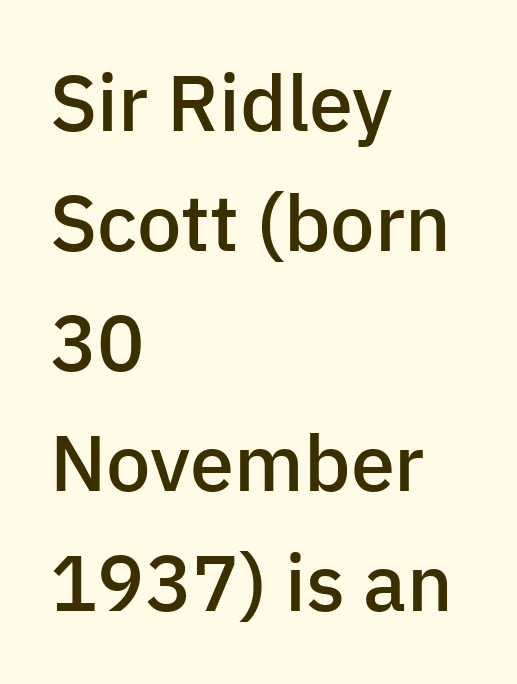
The image shows 79 px semibold sans-serif type, upright; set left-aligned, normal line spacing (1.52x), normal letter spacing, not underlined; low stroke contrast and a medium x-height.
